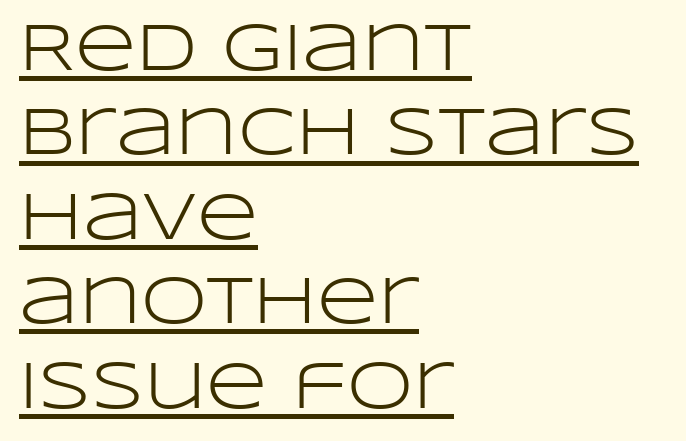
Underlining? Definitely there. Between one letter and the next there's only the usual sliver of space. Alignment: flush left. The passage shown is not bold in any degree. How would I describe the line gaps? Plain and ordinary. You could not count columns in this text — the font is proportionally spaced.
